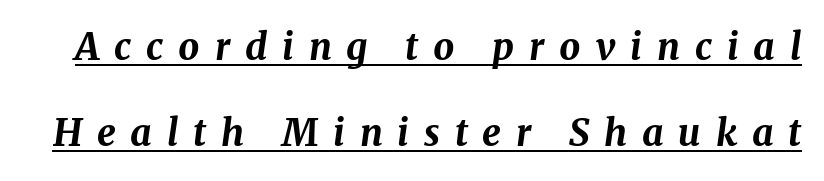
{"italic": "yes", "lean": "right", "slant_degrees": 8, "bold": "yes", "weight": "bold", "width": "normal", "stroke_contrast": "medium", "x_height": "medium", "monospaced": "no", "underline": "yes", "line_spacing": "loose", "line_spacing_ratio": 2.33, "letter_spacing": "wide", "letter_spacing_em": 0.4, "glyph_px": 37}
